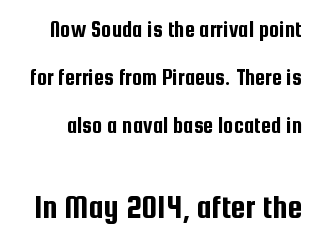
{"serif": "no", "italic": "no", "width": "condensed", "stroke_contrast": "low", "x_height": "medium", "monospaced": "no", "underline": "no", "line_spacing": "loose", "line_spacing_ratio": 2.09, "letter_spacing": "normal", "letter_spacing_em": 0.0, "larger_block": "second", "size_ratio": 1.48, "glyph_px": 34}
